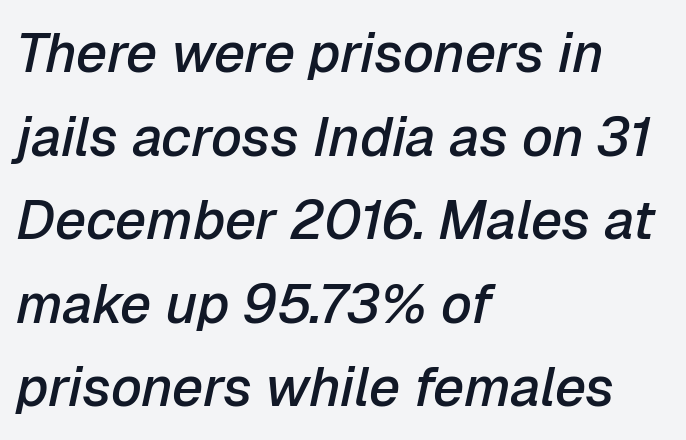
The letters are semibold — heavier than regular but short of a full bold. Is the block centered? No — it sits flush against the left margin. Just letters on the line, the space beneath them empty. There's an unmistakable incline to the writing here.
